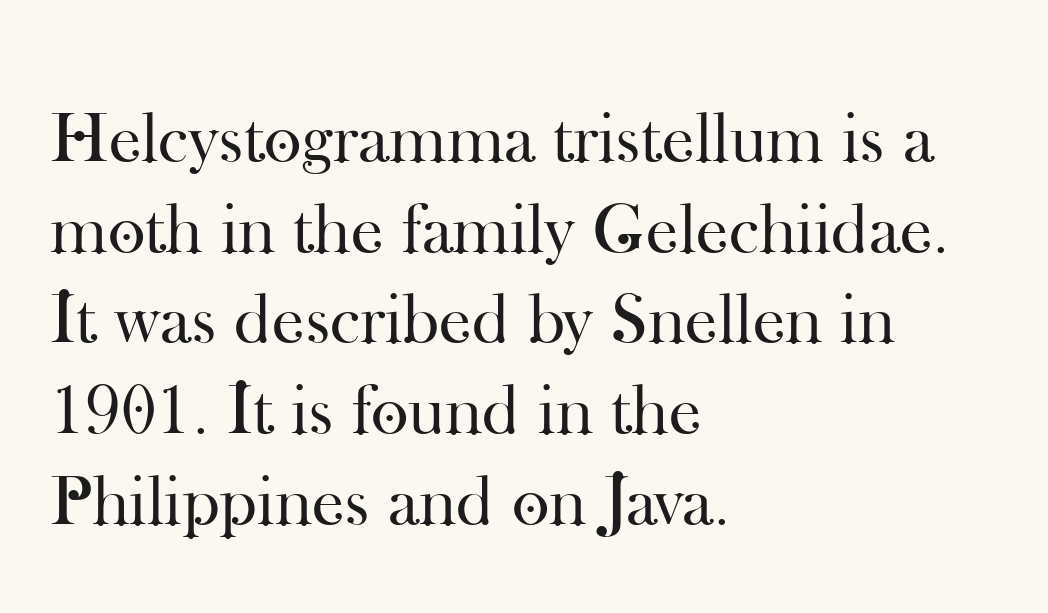
Q: Is the text bold? A: No.
Q: Is the text italic (slanted)? A: No, it is upright.
Q: Is the typeface a serif or a sans-serif typeface? A: Serif.
Q: Is the text underlined? A: No.
Q: How is the paragraph aligned? A: Left-aligned.
Q: Is the spacing between letters normal or unusually wide? A: Normal.
Q: Is the spacing between lines tight, normal or loose? A: Normal.
Q: Width (condensed, normal, or wide)? A: Normal.
Q: Stroke contrast? A: High.
Q: x-height? A: Small.
Q: Monospaced? A: No.
